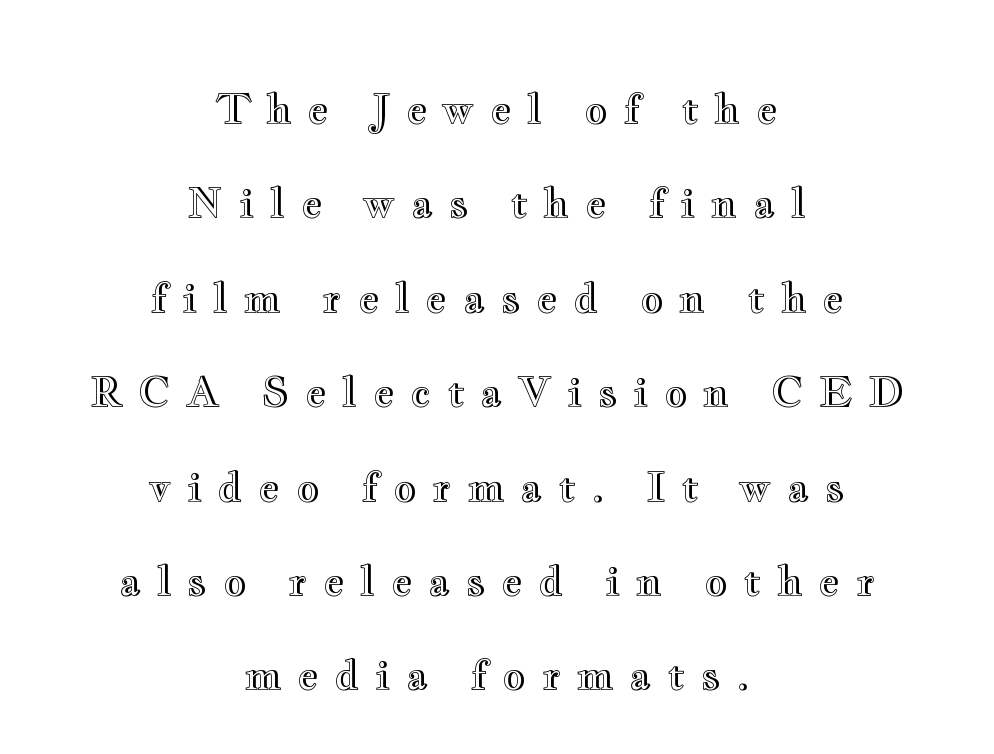
The image shows 40 px wide type, upright; set centered, loose line spacing (2.36x), unusually wide letter spacing (+0.39 em), not underlined; a small x-height.
